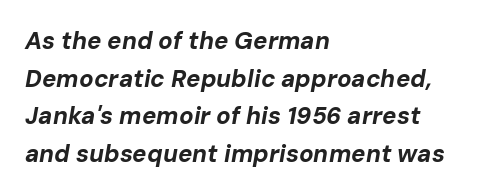
The image shows 24 px bold type, italic (leaning right); set left-aligned, normal line spacing (1.57x), normal letter spacing, not underlined.
